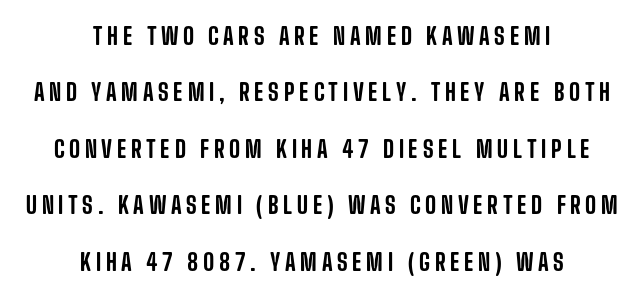
Q: Is the text italic (slanted)? A: No, it is upright.
Q: Is the text underlined? A: No.
Q: How is the paragraph aligned? A: Centered.
Q: Is the spacing between lines tight, normal or loose? A: Loose.
